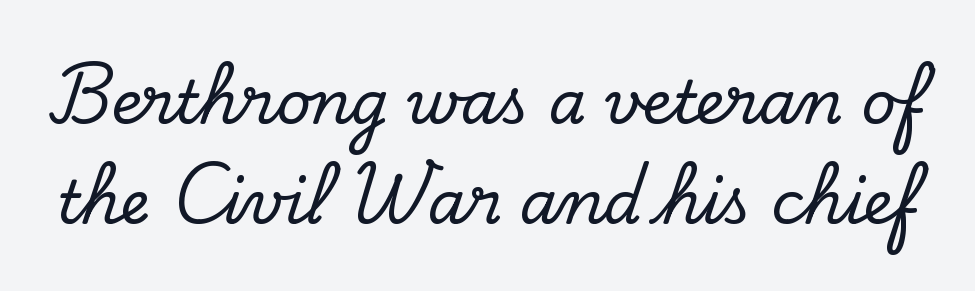
{"serif": "yes", "width": "normal", "stroke_contrast": "low", "x_height": "small", "monospaced": "no", "underline": "no", "line_spacing": "normal", "line_spacing_ratio": 1.67, "letter_spacing": "normal", "letter_spacing_em": 0.0, "glyph_px": 60}
